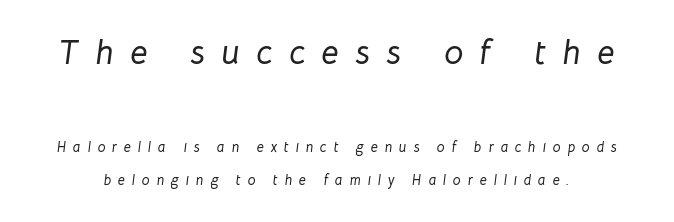
Q: Is the text italic (slanted)? A: Yes, it leans right by about 8 degrees.
Q: Is the text underlined? A: No.
Q: Is the spacing between letters normal or unusually wide? A: Unusually wide.
Q: Is the spacing between lines tight, normal or loose? A: Loose.
Q: Which block of text is set in a larger size, the first (top) or the second (bottom)? A: The first (top) one.
Q: Width (condensed, normal, or wide)? A: Normal.
Q: Stroke contrast? A: Low.
Q: x-height? A: Medium.
Q: Monospaced? A: No.
